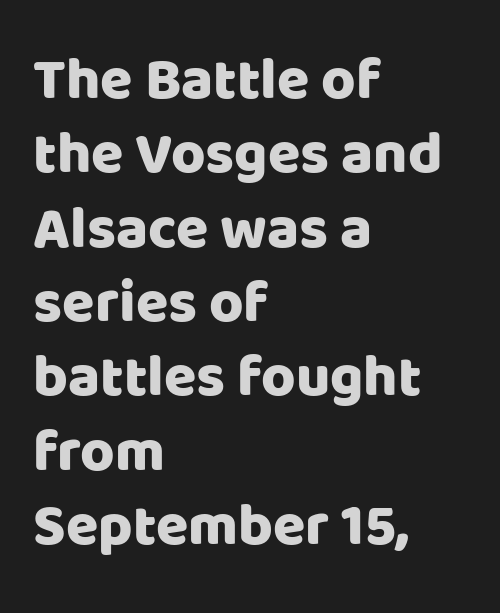
The image shows 59 px sans-serif type, upright; set left-aligned, normal line spacing (1.26x), normal letter spacing, not underlined; low stroke contrast and a large x-height.
